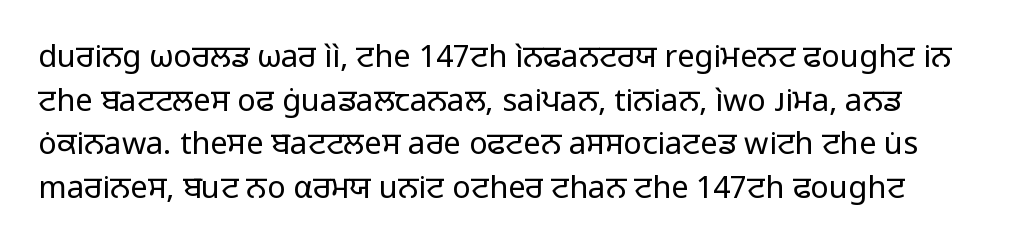
The image shows 31 px regular-weight sans-serif type, upright; set normal line spacing (1.41x), normal letter spacing, not underlined; low stroke contrast and a medium x-height.
